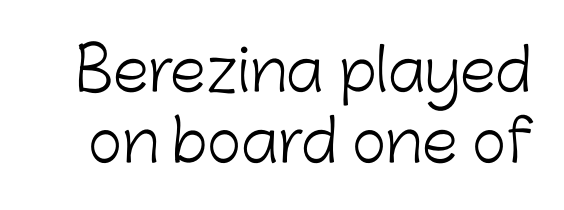
Q: Is the text bold? A: No.
Q: Is the text italic (slanted)? A: No, it is upright.
Q: Is the typeface a serif or a sans-serif typeface? A: Sans-serif.
Q: Is the text underlined? A: No.
Q: Is the spacing between letters normal or unusually wide? A: Normal.
Q: Width (condensed, normal, or wide)? A: Normal.
Q: Stroke contrast? A: Low.
Q: x-height? A: Medium.
Q: Monospaced? A: No.
